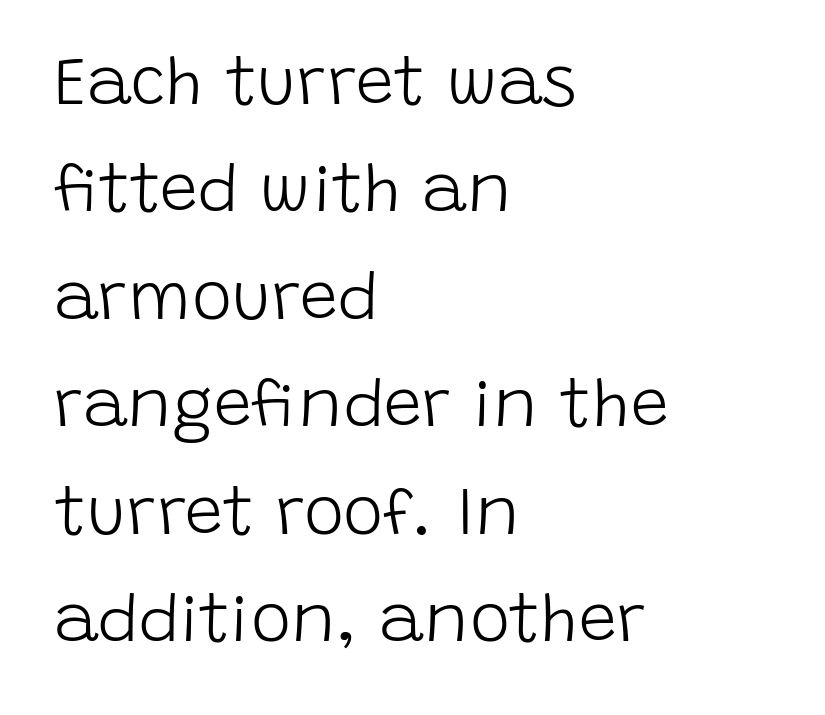
{"serif": "no", "italic": "no", "bold": "no", "weight": "light", "width": "normal", "stroke_contrast": "low", "x_height": "large", "monospaced": "no", "underline": "no", "align": "left", "line_spacing": "normal", "line_spacing_ratio": 1.58, "letter_spacing": "normal", "letter_spacing_em": 0.0, "glyph_px": 68}
